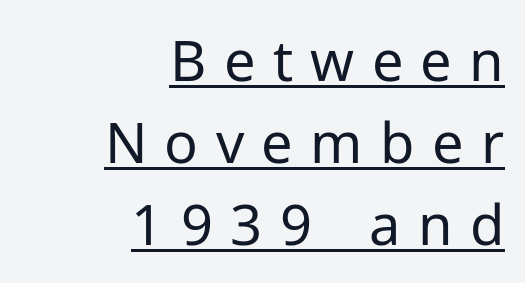
{"serif": "no", "italic": "no", "bold": "no", "weight": "regular", "width": "normal", "stroke_contrast": "low", "x_height": "medium", "monospaced": "no", "underline": "yes", "align": "right", "line_spacing": "normal", "line_spacing_ratio": 1.46, "letter_spacing": "wide", "letter_spacing_em": 0.31, "glyph_px": 56}
